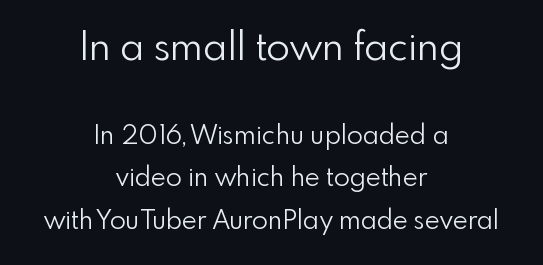
Horizontal alignment here is central, giving a formal, balanced look. Serifs: no, the terminals of the letterforms are clean. It's the straight-up-and-down kind of type. The passage shown has conventional tracking throughout. A typesetter would call this leading conventional body-copy spacing. Does the bottom block carry the larger type? No, the top block does.
